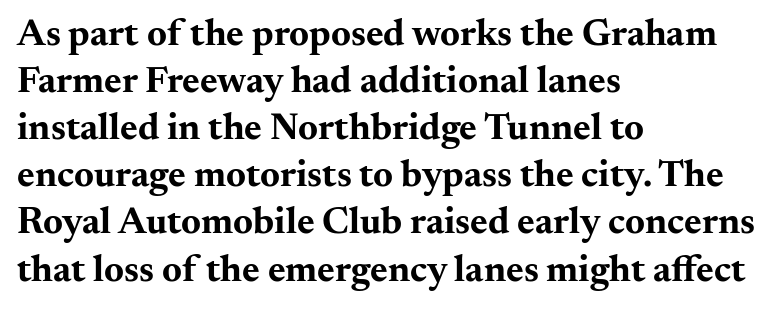
You can tell from the footed stems that serif type was used. Leftover space on each line is placed entirely after the last word. The space directly below the letters is spotless. Weight check: bold — yes, fully. What stands out about the letter spacing? Nothing — it is the standard amount. This is the regular roman posture of the typeface.
